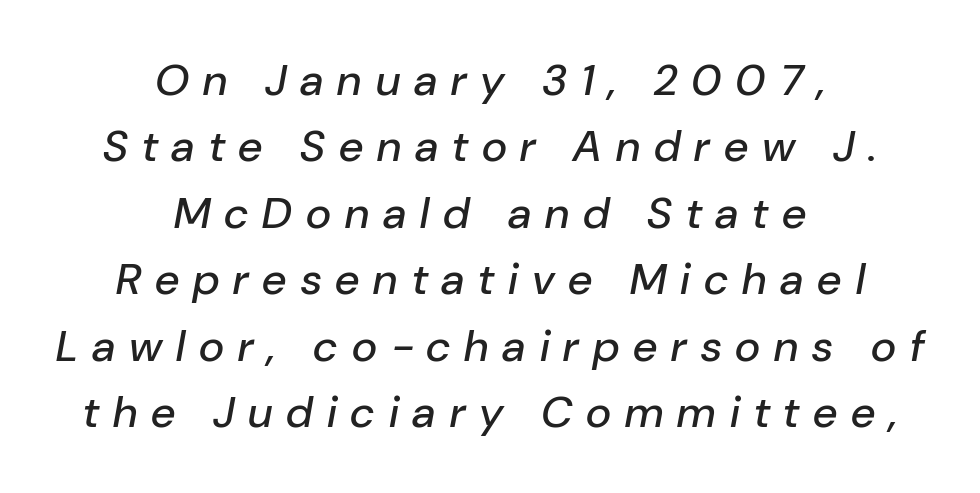
The tracking reads as deliberately expanded to a designer's eye. Reading down the column, the eye jumps a familiar distance to each next line. The rendering uses natural spacing where letterforms have individual widths. The paragraph shown floats in the horizontal middle. These lines were composed using italics. No word sits above an underline.
